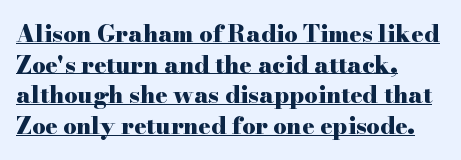
Is there any slant? The stems are plumb. The rendered words wear a rule along their underside. Nobody touched the tracking dial on this one. Horizontally, the lines are justified to the leading edge only. Thick stems and heavy bowls — unmistakably bold. Rows of type keep a routine distance in the vertical direction.
